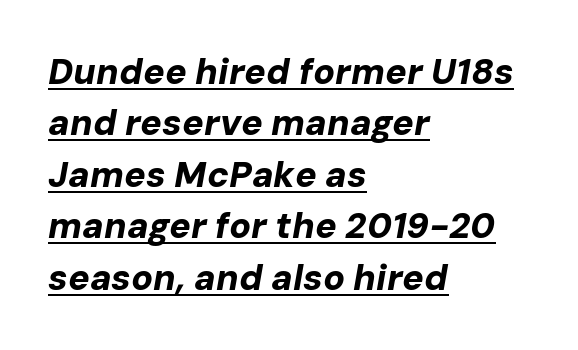
{"italic": "yes", "lean": "right", "slant_degrees": 10, "bold": "yes", "weight": "bold", "width": "normal", "stroke_contrast": "low", "x_height": "medium", "monospaced": "no", "underline": "yes", "align": "left", "line_spacing": "normal", "line_spacing_ratio": 1.43, "letter_spacing": "normal", "letter_spacing_em": 0.0, "glyph_px": 36}
